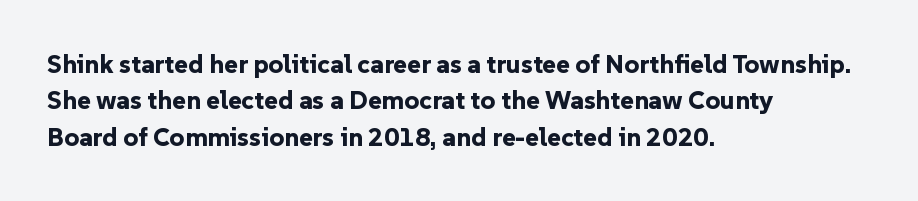
The image shows 26 px bold type, upright; set left-aligned, normal line spacing (1.4x), normal letter spacing, not underlined.
